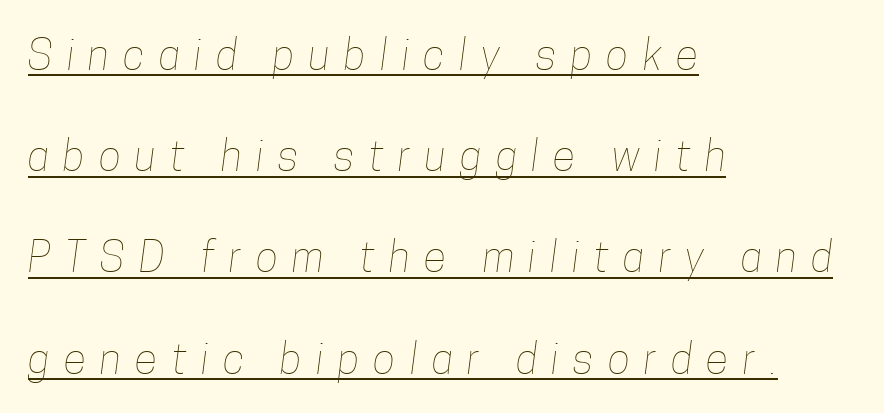
Q: Is the text bold? A: No.
Q: Is the text underlined? A: Yes.
Q: How is the paragraph aligned? A: Left-aligned.
Q: Is the spacing between letters normal or unusually wide? A: Unusually wide.
Q: Is the spacing between lines tight, normal or loose? A: Loose.
Q: Width (condensed, normal, or wide)? A: Condensed.
Q: Stroke contrast? A: Low.
Q: x-height? A: Medium.
Q: Monospaced? A: No.
